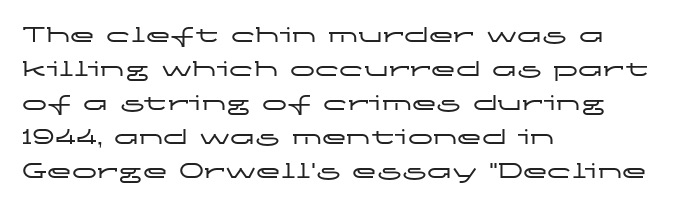
These lines were composed using upright roman letters. Line beginnings align vertically; line endings do not. Quick note: underline off. Nobody touched the tracking dial on this one. Leading matches the norm, producing a regular column.
